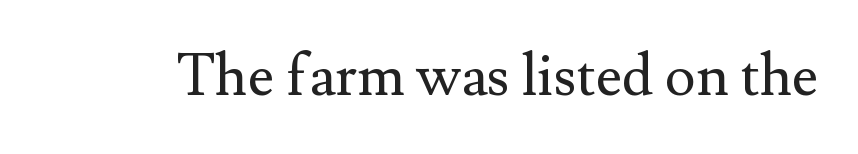
The image shows 58 px regular-weight serif type, upright; set normal letter spacing, not underlined; medium stroke contrast and a small x-height.
